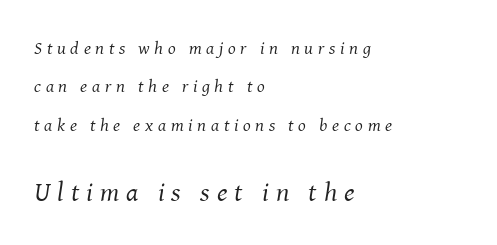
The image shows 27 px text type, italic (leaning right); set left-aligned, loose line spacing (2.13x), unusually wide letter spacing (+0.26 em), not underlined; the second (bottom) block is 1.5x larger.
